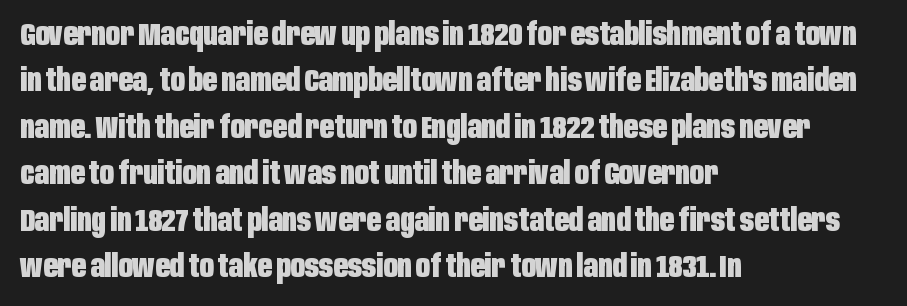
The image shows 31 px heavy, condensed sans-serif type, upright; set left-aligned, normal line spacing (1.5x), normal letter spacing, not underlined; low stroke contrast and a large x-height.
